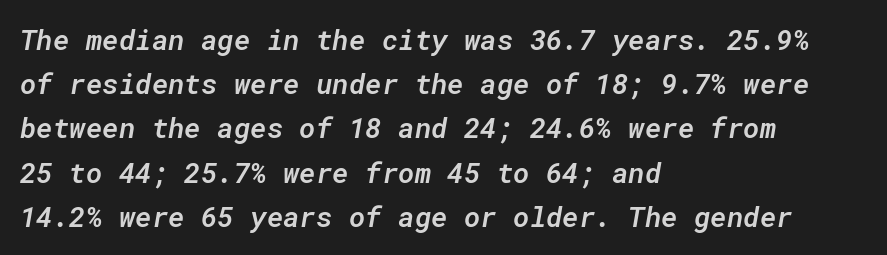
The image shows 28 px semibold type, italic (leaning right), monospaced; set left-aligned, normal line spacing (1.58x), normal letter spacing, not underlined; low stroke contrast and a medium x-height.
